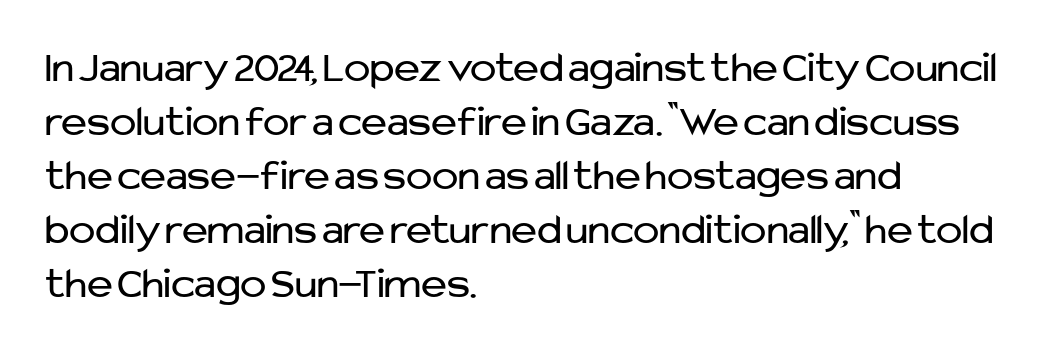
Q: Is the text bold? A: No.
Q: Is the text italic (slanted)? A: No, it is upright.
Q: Is the typeface a serif or a sans-serif typeface? A: Sans-serif.
Q: Is the text underlined? A: No.
Q: How is the paragraph aligned? A: Left-aligned.
Q: Is the spacing between letters normal or unusually wide? A: Normal.
Q: Width (condensed, normal, or wide)? A: Normal.
Q: Stroke contrast? A: Low.
Q: x-height? A: Medium.
Q: Monospaced? A: No.
